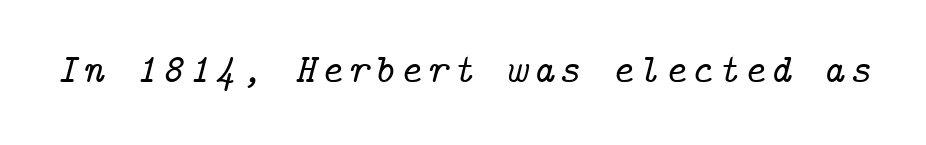
Q: Is the text italic (slanted)? A: Yes, it leans right by about 14 degrees.
Q: Is the typeface a serif or a sans-serif typeface? A: Serif.
Q: Is the text underlined? A: No.
Q: Width (condensed, normal, or wide)? A: Normal.
Q: Stroke contrast? A: Low.
Q: x-height? A: Medium.
